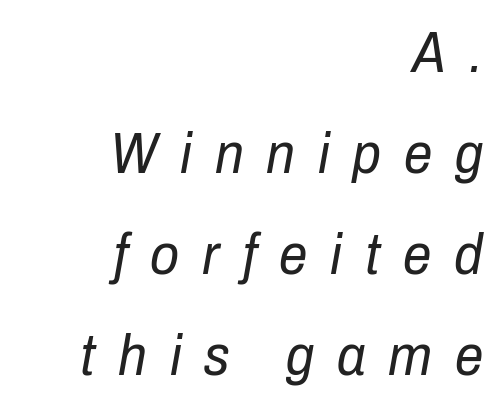
The image shows 57 px regular-weight, condensed type, italic (leaning right); set right-aligned, line spacing 1.77x, unusually wide letter spacing (+0.4 em), not underlined; low stroke contrast and a medium x-height.
